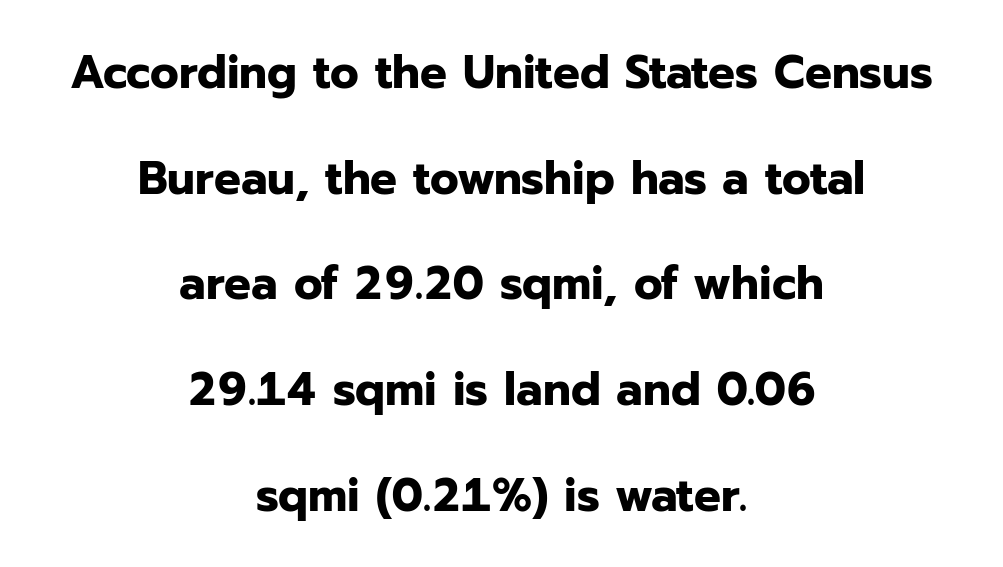
Character widths vary here, with narrow letters taking less room than wide ones. Observe the ordinary spacing: letters are neighbours, not strangers. The block of text is sparse from top to bottom, with ample space between rows. The type family on display is of the sans-serif kind. Do the letters lean? They stand straight.
